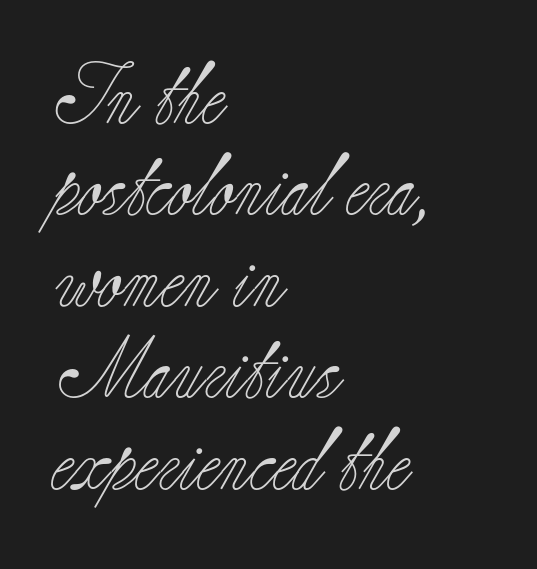
Q: Is the text bold? A: No.
Q: Is the text italic (slanted)? A: Yes.
Q: Is the typeface a serif or a sans-serif typeface? A: Serif.
Q: Is the text underlined? A: No.
Q: How is the paragraph aligned? A: Left-aligned.
Q: Is the spacing between letters normal or unusually wide? A: Normal.
Q: Is the spacing between lines tight, normal or loose? A: Normal.
Q: Width (condensed, normal, or wide)? A: Normal.
Q: Stroke contrast? A: Low.
Q: x-height? A: Small.
Q: Monospaced? A: No.
